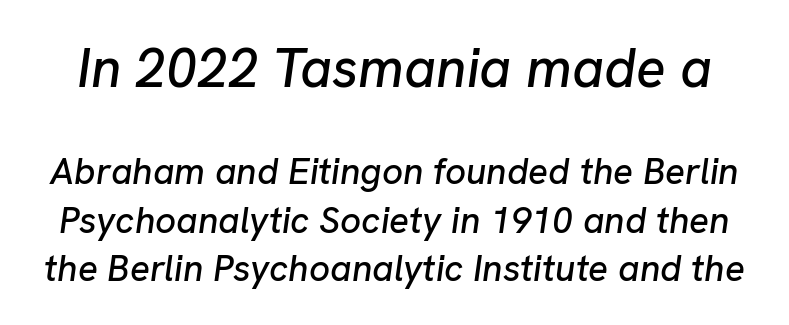
The image shows 55 px text type, italic (leaning right); set normal line spacing (1.3x), normal letter spacing, not underlined; the first (top) block is 1.49x larger; low stroke contrast and a medium x-height.
